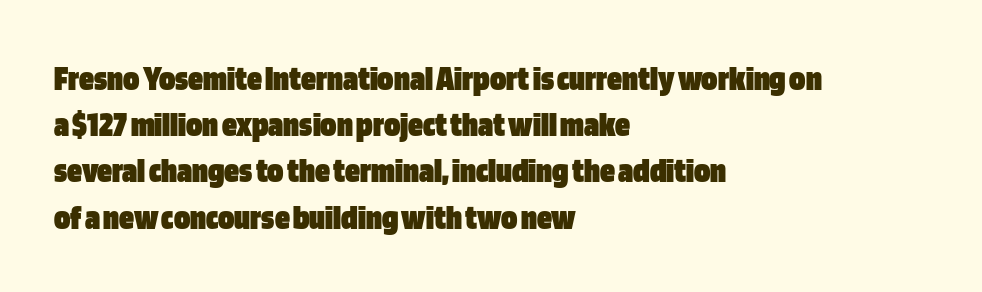
The image shows 37 px heavy, condensed sans-serif type, upright; set left-aligned, normal line spacing (1.25x), normal letter spacing, not underlined; low stroke contrast and a large x-height.
